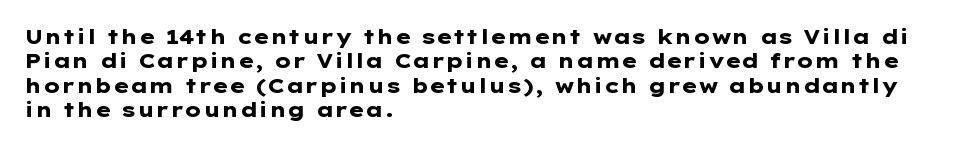
{"italic": "no", "bold": "yes", "underline": "no", "align": "left", "line_spacing_ratio": 1.22, "letter_spacing": "normal", "letter_spacing_em": 0.0, "glyph_px": 20}
